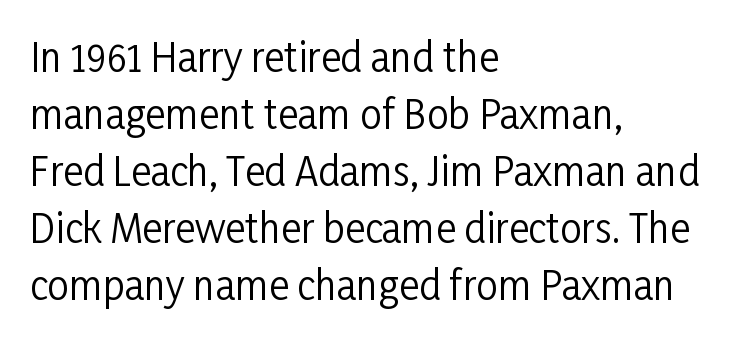
Q: Is the text bold? A: No.
Q: Is the text italic (slanted)? A: No, it is upright.
Q: Is the typeface a serif or a sans-serif typeface? A: Sans-serif.
Q: Is the text underlined? A: No.
Q: How is the paragraph aligned? A: Left-aligned.
Q: Is the spacing between letters normal or unusually wide? A: Normal.
Q: Is the spacing between lines tight, normal or loose? A: Normal.
Q: Width (condensed, normal, or wide)? A: Condensed.
Q: Stroke contrast? A: Low.
Q: x-height? A: Medium.
Q: Monospaced? A: No.
